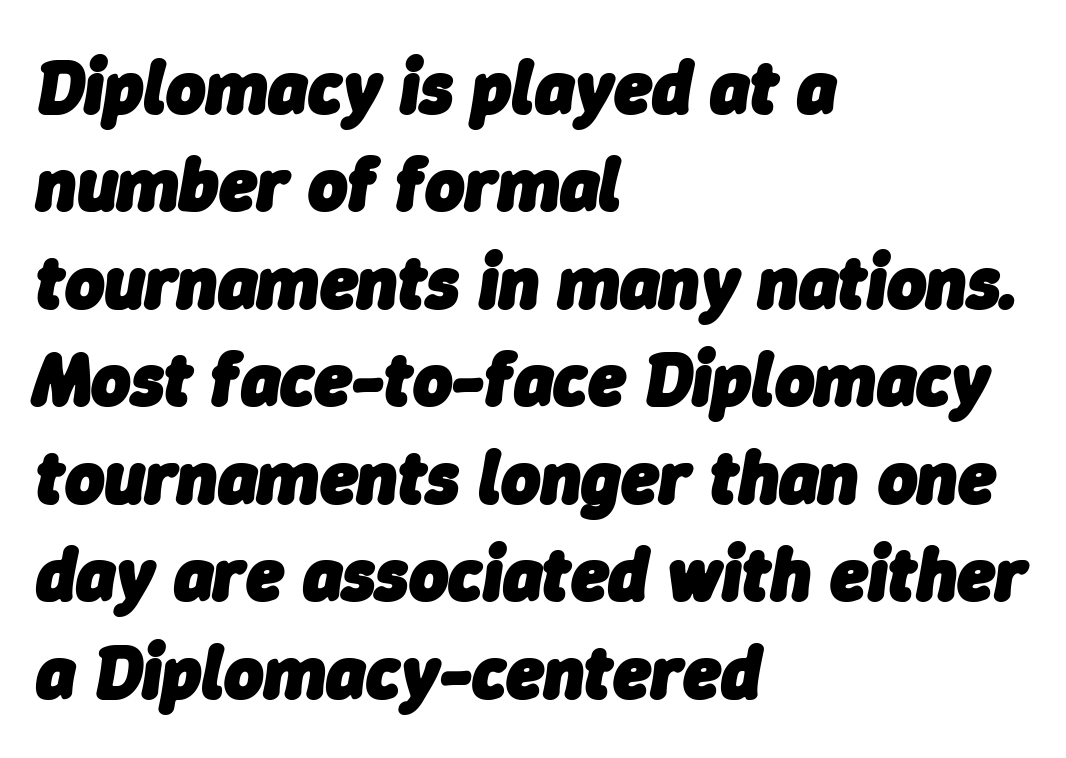
Line beginnings align vertically; line endings do not. Letters rest on an invisible, unmarked baseline. How heavy is the stroke? Heavy — this is a bold. Quick note: italic. These lines sit exactly where default settings would place them. Spacing verdict: proportional, widths tailored to each character.
